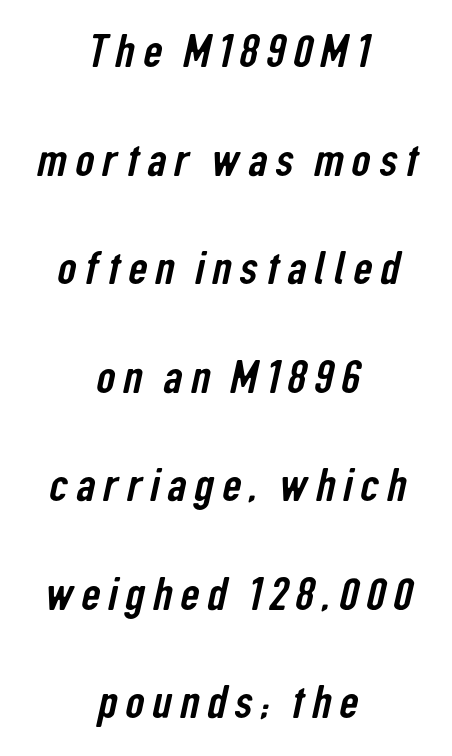
Leading is clearly above the norm, producing a sparse column. You could not count columns in this text — the font is proportionally spaced. This rendering features lettering with no underline. The characters display no serif detailing; their extremities are plain.
